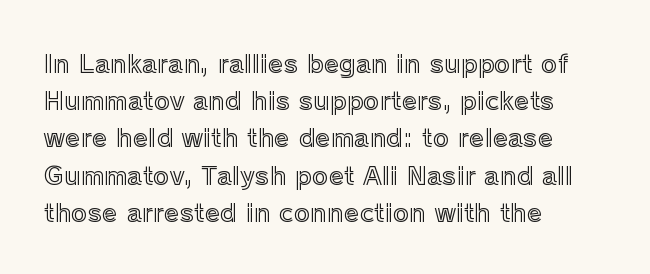
Q: Is the text italic (slanted)? A: No, it is upright.
Q: Is the text underlined? A: No.
Q: How is the paragraph aligned? A: Left-aligned.
Q: Is the spacing between letters normal or unusually wide? A: Normal.
Q: Is the spacing between lines tight, normal or loose? A: Normal.
